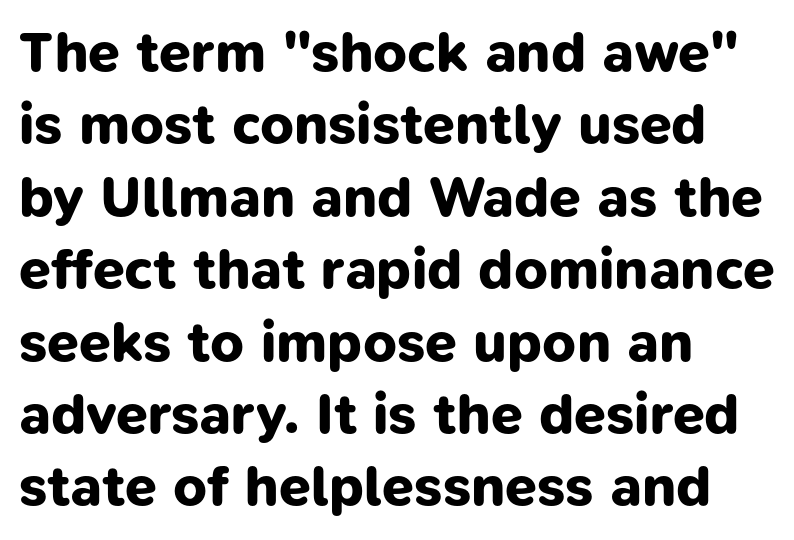
{"serif": "no", "bold": "yes", "weight": "bold", "width": "normal", "stroke_contrast": "low", "x_height": "medium", "monospaced": "no", "underline": "no", "align": "left", "line_spacing": "normal", "line_spacing_ratio": 1.27, "letter_spacing": "normal", "letter_spacing_em": 0.0, "glyph_px": 57}
